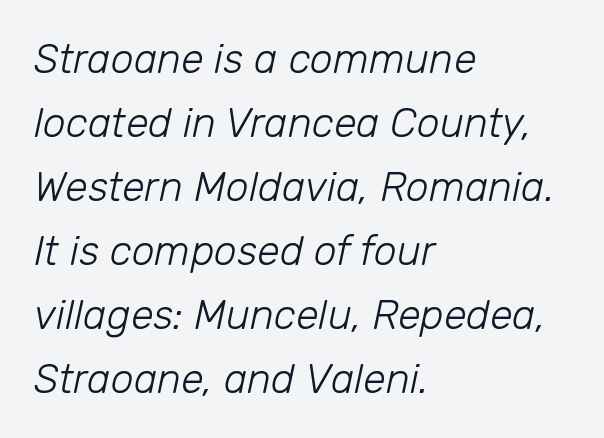
The image shows 41 px light type, italic (leaning right); set left-aligned, normal line spacing (1.56x), normal letter spacing, not underlined; low stroke contrast and a medium x-height.
